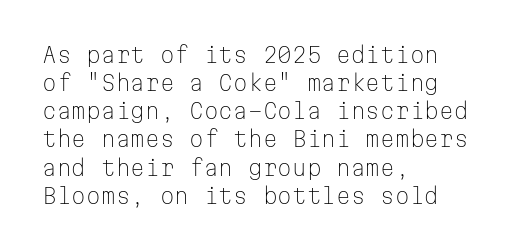
The image shows 21 px text type, upright; set left-aligned, normal line spacing (1.34x), normal letter spacing, not underlined.
